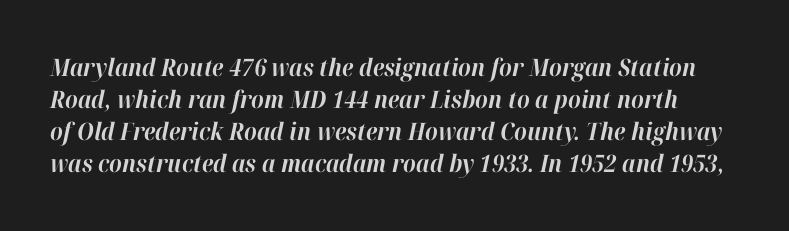
The image shows 24 px bold type, italic (leaning right); set normal line spacing (1.34x), normal letter spacing, not underlined.
